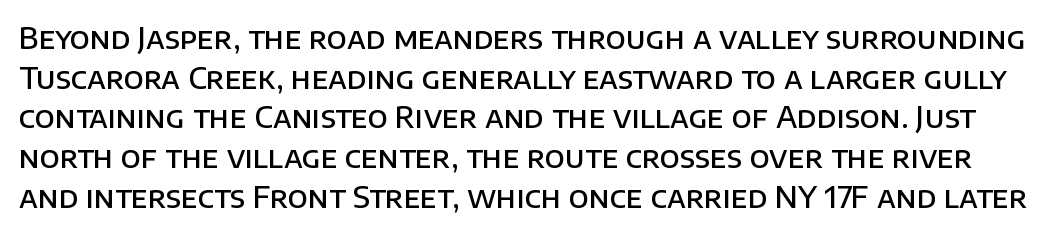
The image shows 29 px semibold sans-serif type, upright; set normal line spacing (1.37x), normal letter spacing, not underlined; low stroke contrast and a large x-height.
